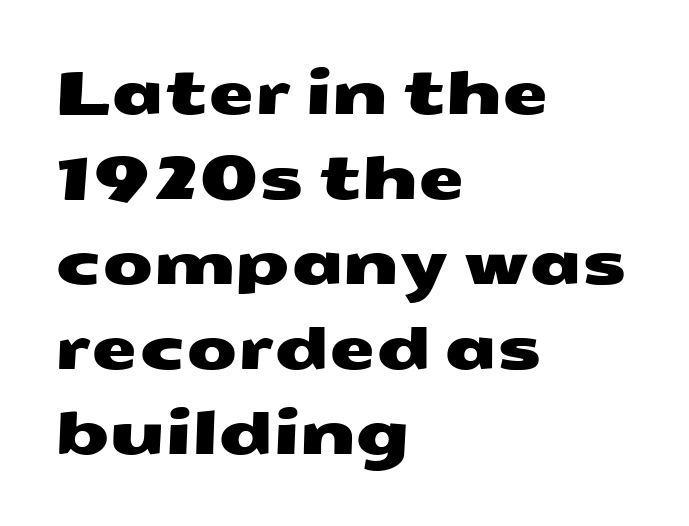
In terms of letterform style, serifs are entirely absent. If you drew a ruler down the left edge, every line would touch it. No word sits above an underline. This sample has the flowing, uneven cadence of proportional lettering. You could call the tracking neutral — neither tight nor loose.
